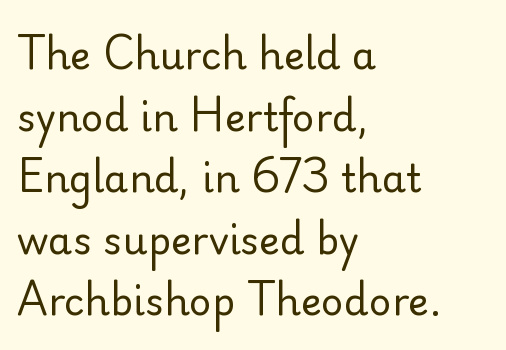
The gaps between neighbouring characters are ordinary and unremarkable. The ragged edge is on the right, which tells us the setting is flush left. Is there much room between lines? A standard amount, neither cramped nor airy. Honestly, there is no underline to notice here at all. The font family rendered here belongs to the sans-serif group. The specimen reads as upright at a glance.
